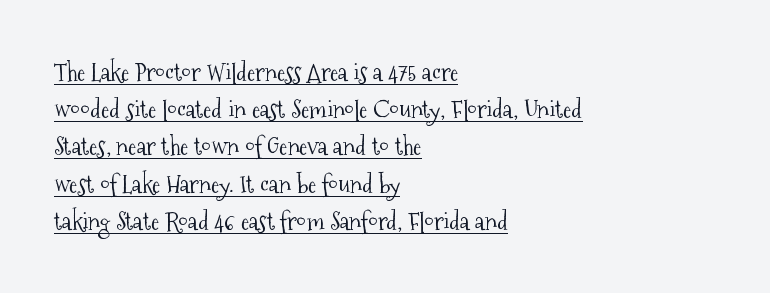
Q: Is the text bold? A: No.
Q: Is the text italic (slanted)? A: No, it is upright.
Q: Is the text underlined? A: Yes.
Q: How is the paragraph aligned? A: Left-aligned.
Q: Is the spacing between letters normal or unusually wide? A: Normal.
Q: Is the spacing between lines tight, normal or loose? A: Normal.
